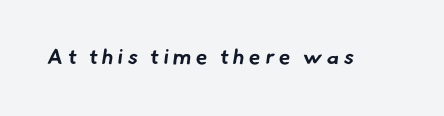
{"bold": "yes", "underline": "no", "letter_spacing": "wide", "letter_spacing_em": 0.21, "glyph_px": 21}
